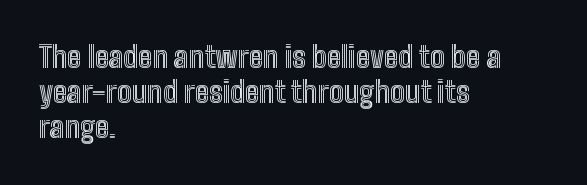
Ordinary non-slanted type is in use. Plain, unruled lines of type. Compared with a centered layout, this one pins lines to the left instead. These lines are rendered in a variable-pitch font.
